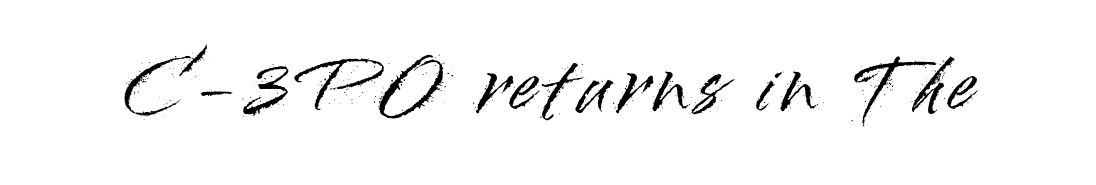
{"serif": "no", "width": "normal", "stroke_contrast": "high", "x_height": "small", "monospaced": "no", "underline": "no", "glyph_px": 70}
